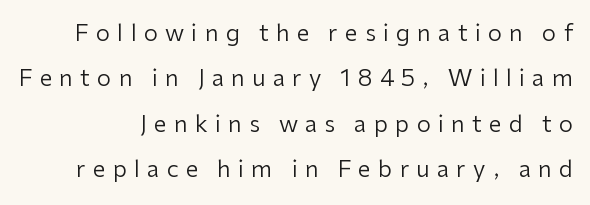
The image shows 23 px text type, upright; set loose line spacing (1.97x), unusually wide letter spacing (+0.31 em), not underlined.
